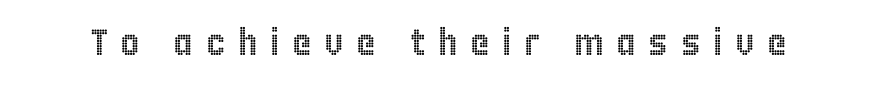
The lettering stays uniformly vertical, giving the passage a roman look. Words appear elongated and porous because spacing is wide. The string is rendered with underlining switched off. Each letter keeps its own natural width here, so spacing adapts to shape.
